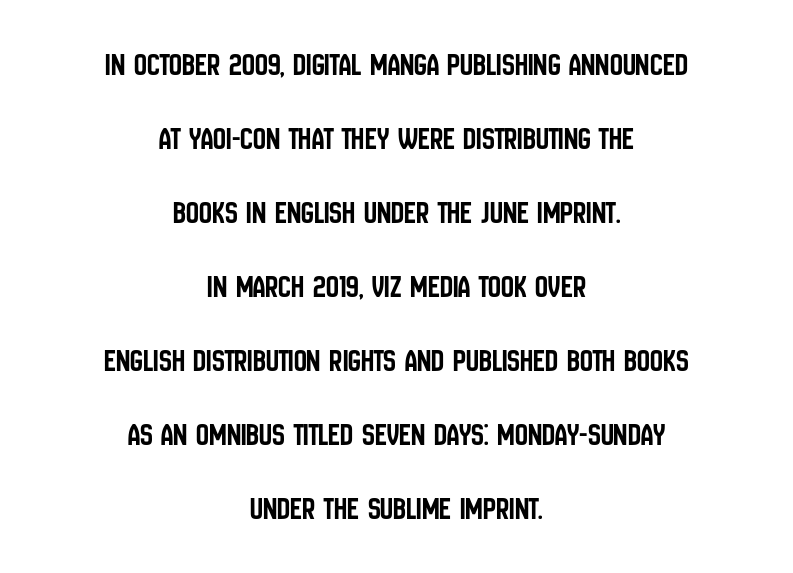
You could not count columns in this text — the font is proportionally spaced. Decoration check: the copy has no underline. You could call the tracking neutral — neither tight nor loose. Stroke terminals: plain, sans-serif. Does the leading feel generous? Absolutely, it's lavish.
